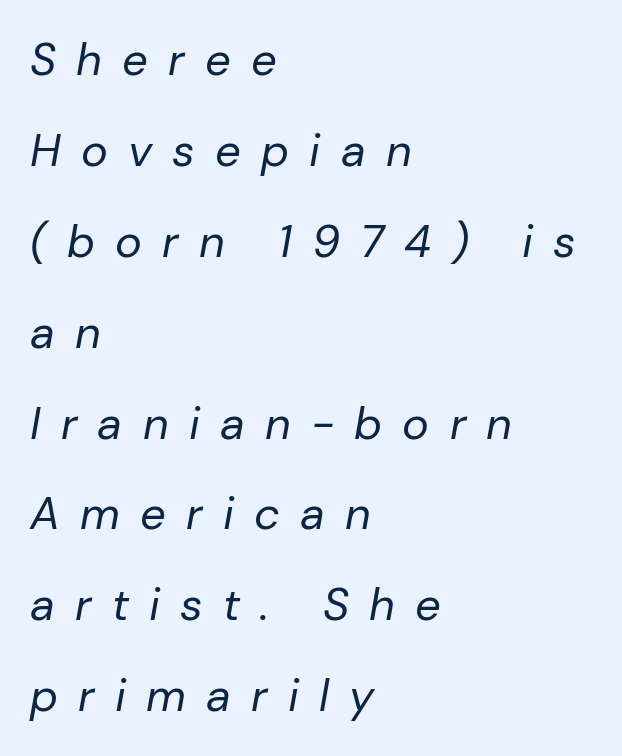
The image shows 45 px regular-weight type, italic (leaning right); set left-aligned, loose line spacing (2.02x), unusually wide letter spacing (+0.45 em), not underlined; low stroke contrast and a medium x-height.
